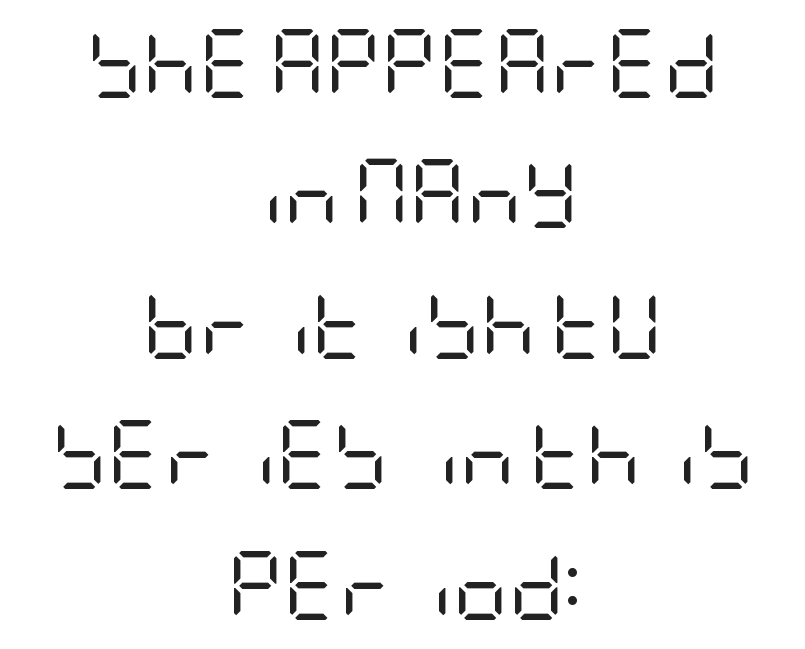
Q: Is the text bold? A: No.
Q: Is the text italic (slanted)? A: No, it is upright.
Q: Is the typeface a serif or a sans-serif typeface? A: Sans-serif.
Q: Is the text underlined? A: No.
Q: How is the paragraph aligned? A: Centered.
Q: Is the spacing between letters normal or unusually wide? A: Normal.
Q: Width (condensed, normal, or wide)? A: Condensed.
Q: Stroke contrast? A: Low.
Q: x-height? A: Large.
